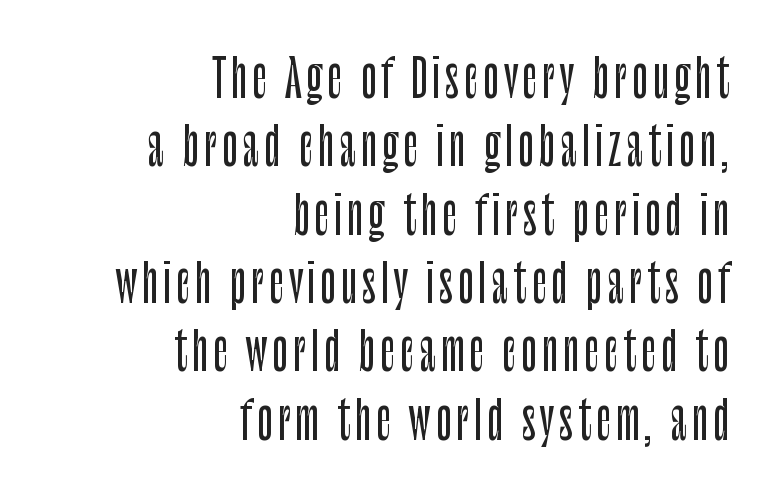
Q: Is the text italic (slanted)? A: No, it is upright.
Q: Is the typeface a serif or a sans-serif typeface? A: Sans-serif.
Q: Is the text underlined? A: No.
Q: How is the paragraph aligned? A: Right-aligned.
Q: Is the spacing between lines tight, normal or loose? A: Normal.
Q: Width (condensed, normal, or wide)? A: Condensed.
Q: Stroke contrast? A: Low.
Q: x-height? A: Large.
Q: Monospaced? A: No.
